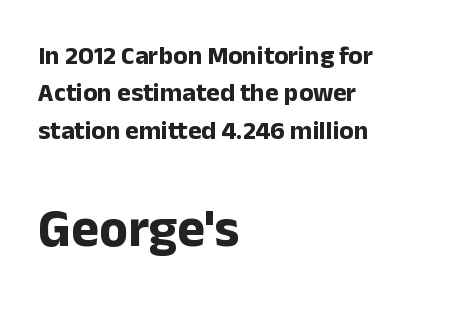
Style check: upright. Visually the block forms a straight wall on the left and a jagged coastline on the right. The passage shown stacks its lines at a standard gap. Students, note that the glyphs here touch the page at normal intervals. Check under the words: just untouched page. Looks like regular typesetting: each glyph gets only the width it needs.
